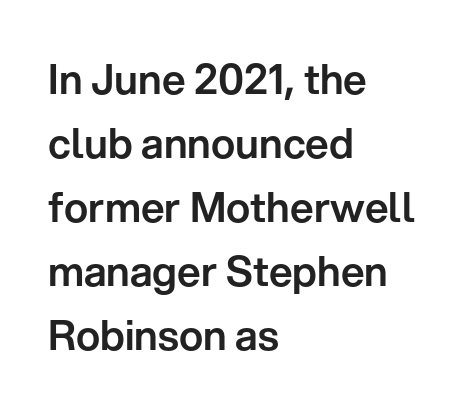
The image shows 41 px sans-serif type, upright; set left-aligned, normal line spacing (1.56x), normal letter spacing, not underlined; low stroke contrast and a medium x-height.
